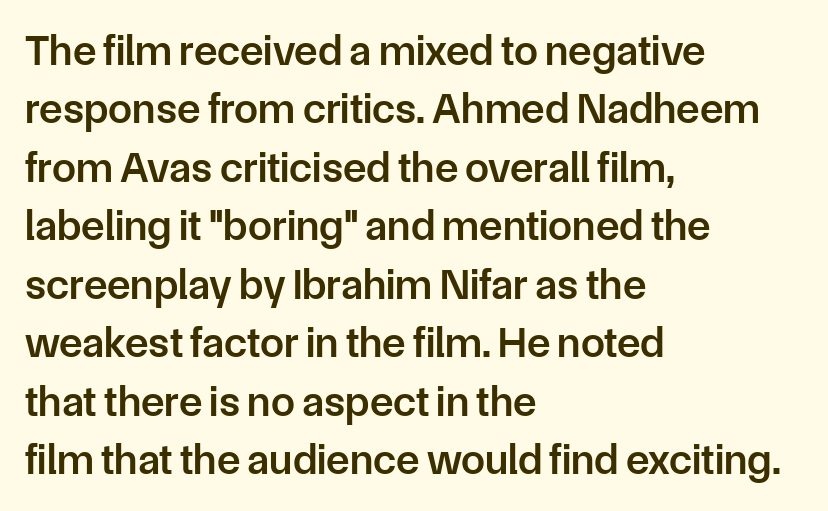
Q: Is the text bold? A: Semi-bold.
Q: Is the text italic (slanted)? A: No, it is upright.
Q: Is the typeface a serif or a sans-serif typeface? A: Sans-serif.
Q: Is the text underlined? A: No.
Q: How is the paragraph aligned? A: Left-aligned.
Q: Is the spacing between letters normal or unusually wide? A: Normal.
Q: Is the spacing between lines tight, normal or loose? A: Normal.
Q: Width (condensed, normal, or wide)? A: Normal.
Q: Stroke contrast? A: Low.
Q: x-height? A: Medium.
Q: Monospaced? A: No.
